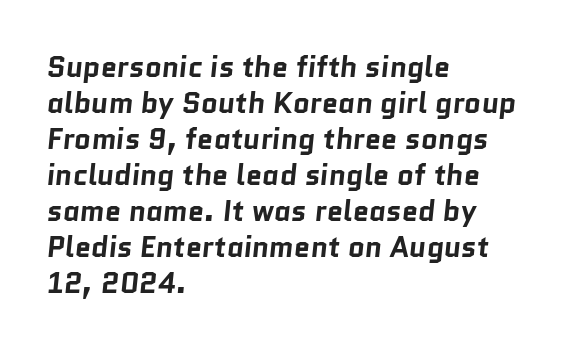
{"serif": "no", "bold": "yes", "weight": "bold", "width": "normal", "stroke_contrast": "low", "x_height": "medium", "monospaced": "no", "underline": "no", "align": "left", "line_spacing_ratio": 1.24, "letter_spacing": "normal", "letter_spacing_em": 0.0, "glyph_px": 29}
